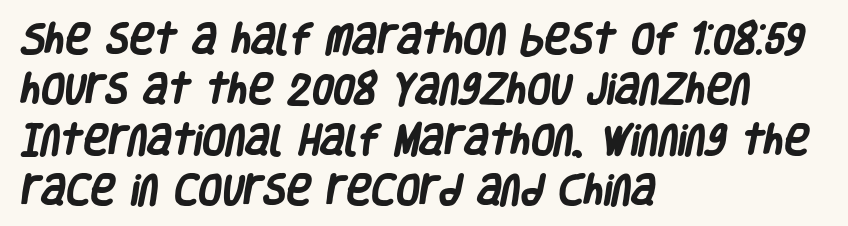
In CSS terms this would be text-align: left. Character widths vary here, with narrow letters taking less room than wide ones. A typesetter would call this leading conventional body-copy spacing. Plenty of ink on the page — the face is bold.
